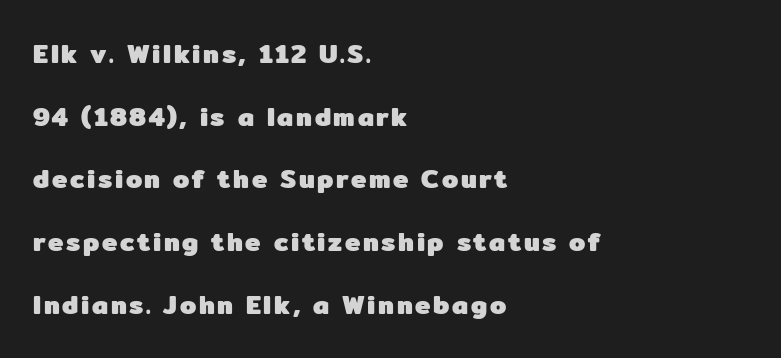
Q: Is the text bold? A: Yes.
Q: Is the text italic (slanted)? A: No, it is upright.
Q: Is the text underlined? A: No.
Q: How is the paragraph aligned? A: Left-aligned.
Q: Is the spacing between lines tight, normal or loose? A: Loose.
